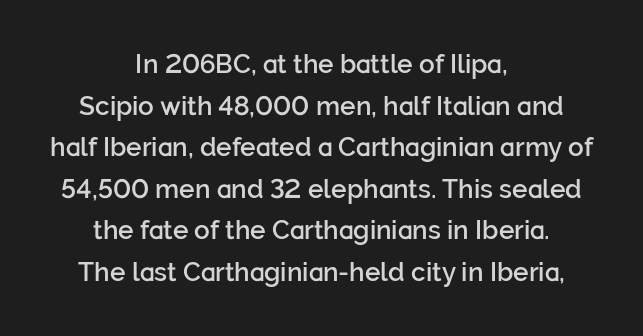
{"italic": "no", "bold": "semi", "underline": "no", "align": "center", "line_spacing": "normal", "line_spacing_ratio": 1.6, "letter_spacing": "normal", "letter_spacing_em": 0.0, "glyph_px": 26}
